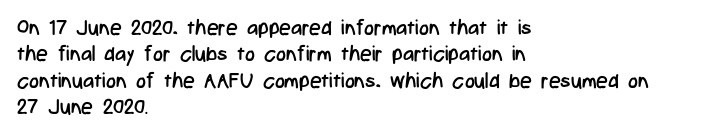
Q: Is the text bold? A: No.
Q: Is the text italic (slanted)? A: No, it is upright.
Q: Is the text underlined? A: No.
Q: How is the paragraph aligned? A: Left-aligned.
Q: Is the spacing between letters normal or unusually wide? A: Normal.
Q: Is the spacing between lines tight, normal or loose? A: Normal.
